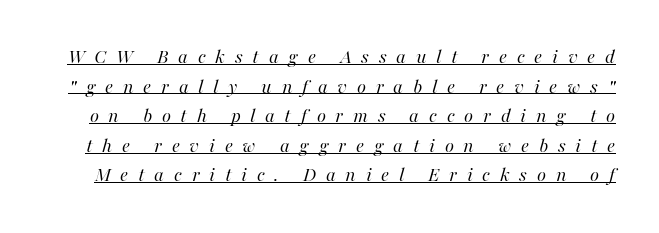
{"italic": "yes", "lean": "right", "slant_degrees": 16, "bold": "no", "underline": "yes", "line_spacing": "normal", "line_spacing_ratio": 1.41, "letter_spacing": "wide", "letter_spacing_em": 0.46, "glyph_px": 21}
